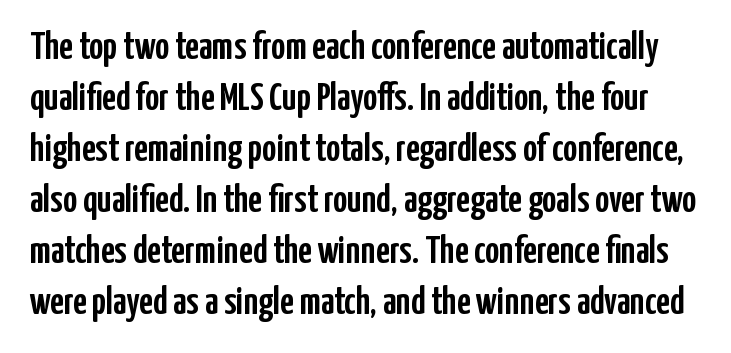
The image shows 39 px condensed sans-serif type, upright; set normal line spacing (1.31x), normal letter spacing, not underlined; low stroke contrast and a medium x-height.
